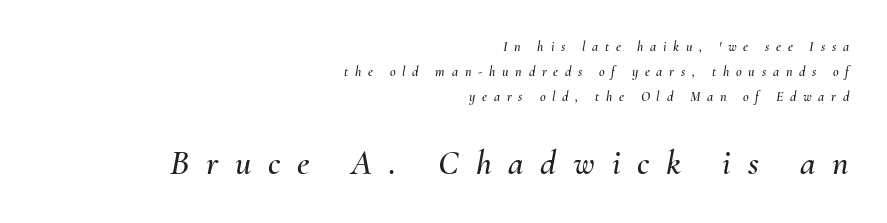
The image shows 35 px text type, italic (leaning right); set right-aligned, line spacing 1.78x, unusually wide letter spacing (+0.48 em), not underlined; the second (bottom) block is 2.5x larger; medium stroke contrast and a small x-height.
